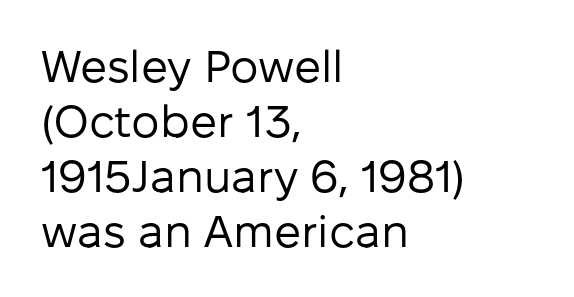
{"serif": "no", "italic": "no", "bold": "no", "weight": "regular", "width": "normal", "stroke_contrast": "low", "x_height": "medium", "monospaced": "no", "underline": "no", "align": "left", "line_spacing_ratio": 1.22, "letter_spacing": "normal", "letter_spacing_em": 0.0, "glyph_px": 45}
